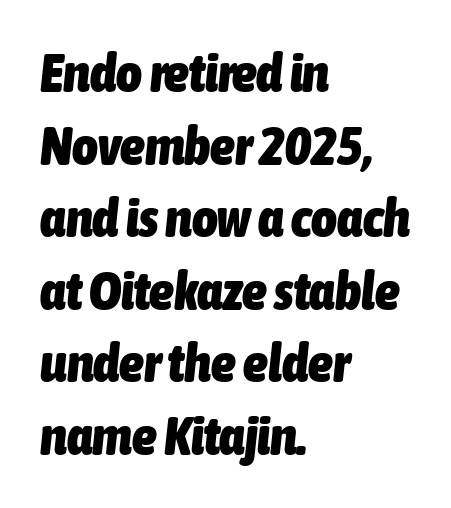
Regarding leading, the lines here are spaced in the standard way. The space beneath each line is pristine and unruled. Each word holds together tightly as a unit, with standard inter-letter gaps. How heavy is the stroke? Heavy — this is a bold. The paragraph shown leans on its left margin. Does the lettering tilt? It does — this is italic.
